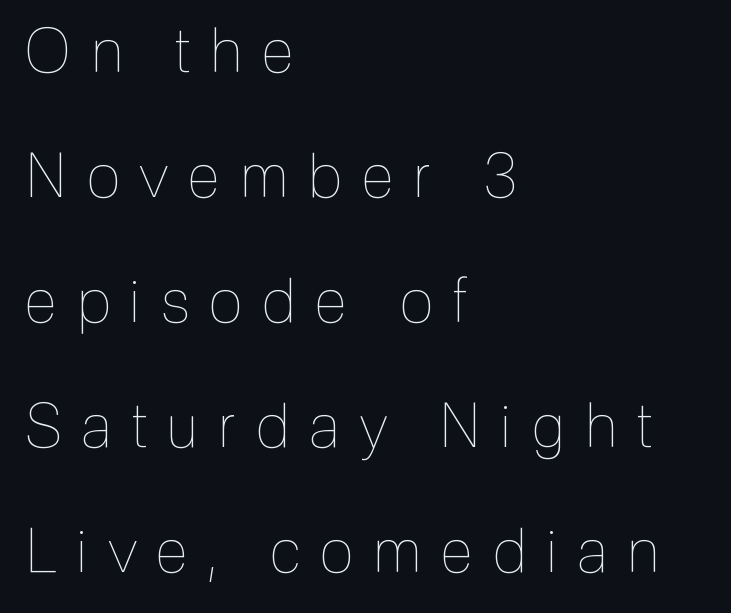
Q: Is the text bold? A: No.
Q: Is the text italic (slanted)? A: No, it is upright.
Q: Is the text underlined? A: No.
Q: How is the paragraph aligned? A: Left-aligned.
Q: Is the spacing between letters normal or unusually wide? A: Unusually wide.
Q: Is the spacing between lines tight, normal or loose? A: Loose.
Q: Width (condensed, normal, or wide)? A: Condensed.
Q: x-height? A: Medium.
Q: Monospaced? A: No.
